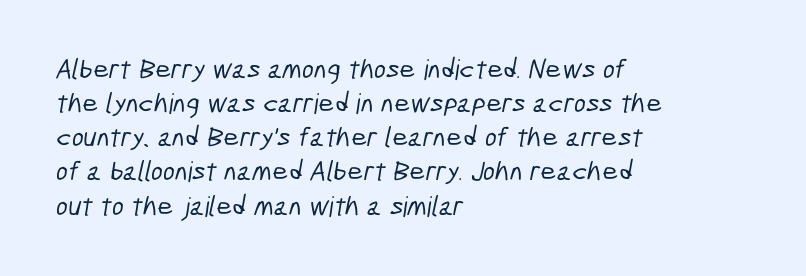
Q: Is the typeface a serif or a sans-serif typeface? A: Sans-serif.
Q: Is the text underlined? A: No.
Q: How is the paragraph aligned? A: Left-aligned.
Q: Is the spacing between letters normal or unusually wide? A: Normal.
Q: Width (condensed, normal, or wide)? A: Condensed.
Q: Stroke contrast? A: Low.
Q: x-height? A: Medium.
Q: Monospaced? A: No.
